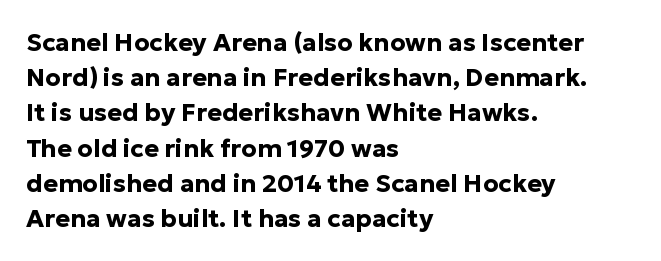
Here the glyphs are tracked normally, forming tight word shapes. Posture: upright roman. Plain, unruled lines of type. Leading matches the norm, producing a regular column.
